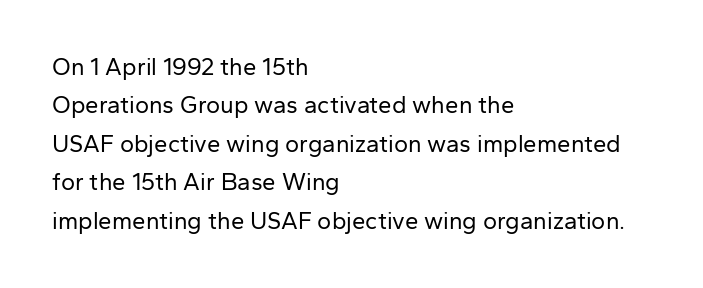
Q: Is the text bold? A: No.
Q: Is the text italic (slanted)? A: No, it is upright.
Q: Is the text underlined? A: No.
Q: How is the paragraph aligned? A: Left-aligned.
Q: Is the spacing between letters normal or unusually wide? A: Normal.
Q: Is the spacing between lines tight, normal or loose? A: Normal.
